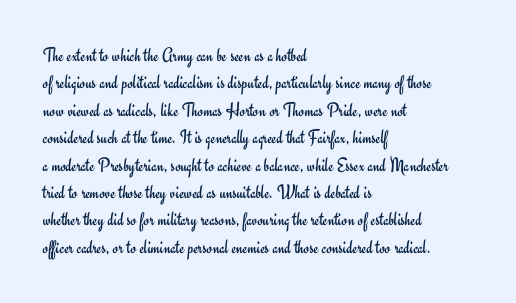
Caption: standard tracking, unaltered. Alignment: flush left. Line spacing here is normal. Weight: not bold — regular or lighter.
